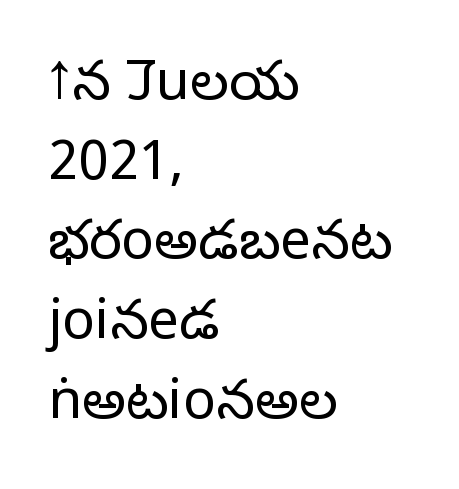
Q: Is the text bold? A: No.
Q: Is the text italic (slanted)? A: No, it is upright.
Q: Is the typeface a serif or a sans-serif typeface? A: Sans-serif.
Q: Is the text underlined? A: No.
Q: How is the paragraph aligned? A: Left-aligned.
Q: Is the spacing between letters normal or unusually wide? A: Normal.
Q: Is the spacing between lines tight, normal or loose? A: Normal.
Q: Width (condensed, normal, or wide)? A: Normal.
Q: Stroke contrast? A: Low.
Q: x-height? A: Medium.
Q: Monospaced? A: No.
